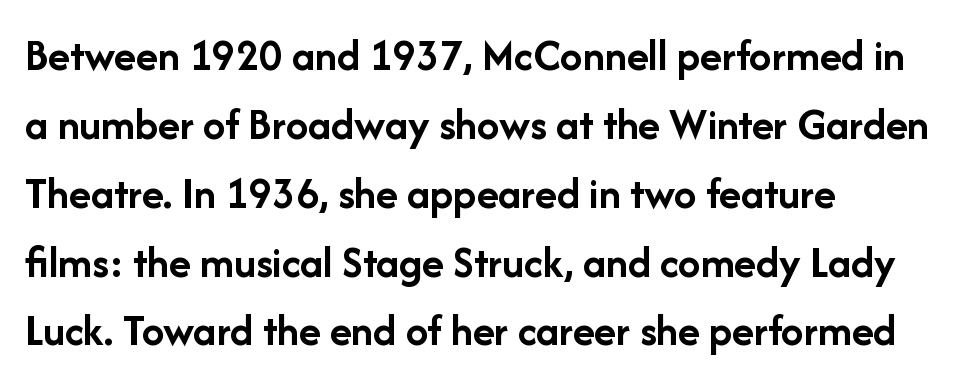
{"serif": "no", "italic": "no", "bold": "yes", "weight": "semibold", "width": "normal", "stroke_contrast": "low", "x_height": "medium", "monospaced": "no", "underline": "no", "align": "left", "line_spacing": "normal", "line_spacing_ratio": 1.53, "letter_spacing": "normal", "letter_spacing_em": 0.0, "glyph_px": 45}
